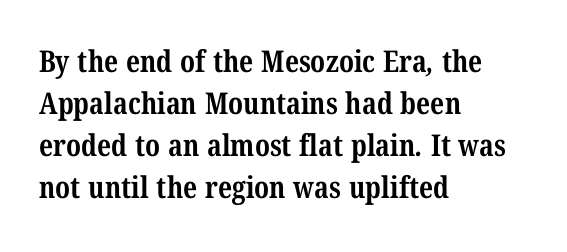
The image shows 30 px bold, condensed serif type; set left-aligned, normal line spacing (1.4x), normal letter spacing, not underlined; medium stroke contrast and a medium x-height.
